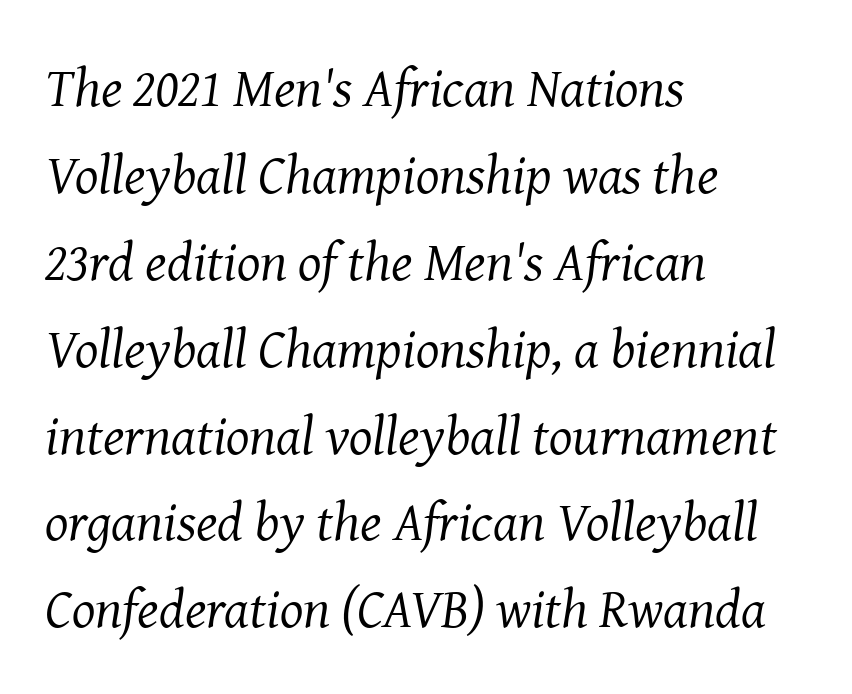
Q: Is the text bold? A: No.
Q: Is the text italic (slanted)? A: Yes, it leans right by about 8 degrees.
Q: Is the typeface a serif or a sans-serif typeface? A: Serif.
Q: Is the text underlined? A: No.
Q: How is the paragraph aligned? A: Left-aligned.
Q: Is the spacing between letters normal or unusually wide? A: Normal.
Q: Is the spacing between lines tight, normal or loose? A: Normal.
Q: Width (condensed, normal, or wide)? A: Normal.
Q: Stroke contrast? A: Medium.
Q: x-height? A: Medium.
Q: Monospaced? A: No.
